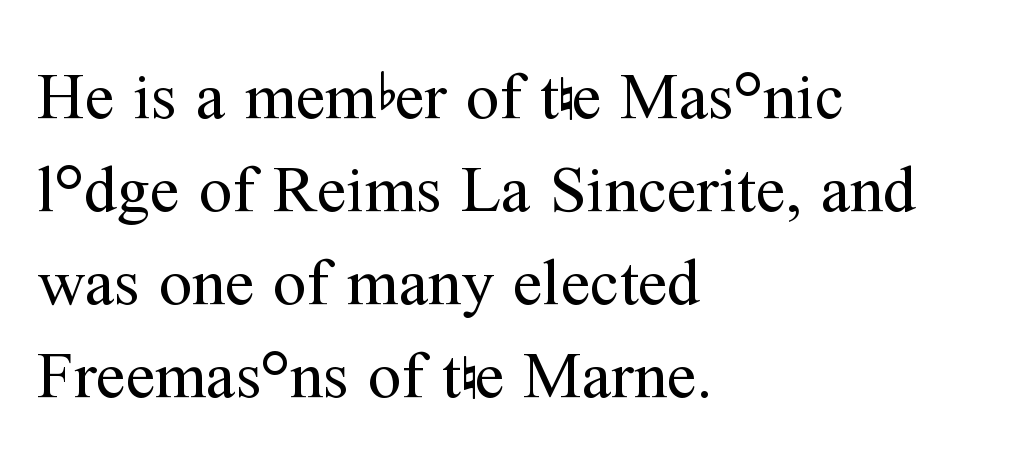
{"serif": "yes", "italic": "no", "bold": "no", "weight": "regular", "width": "normal", "stroke_contrast": "medium", "x_height": "medium", "monospaced": "no", "underline": "no", "align": "left", "line_spacing": "normal", "line_spacing_ratio": 1.41, "letter_spacing": "normal", "letter_spacing_em": 0.0, "glyph_px": 66}
